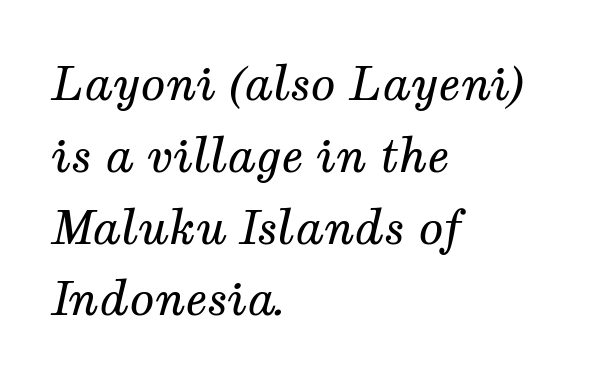
{"serif": "yes", "italic": "yes", "lean": "right", "slant_degrees": 12, "bold": "no", "weight": "regular", "width": "normal", "stroke_contrast": "medium", "x_height": "medium", "monospaced": "no", "underline": "no", "align": "left", "line_spacing": "normal", "line_spacing_ratio": 1.56, "letter_spacing": "normal", "letter_spacing_em": 0.0, "glyph_px": 46}
